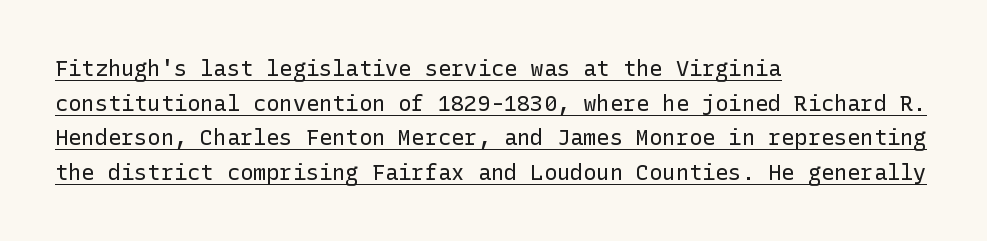
Summary of weight: not heavy and not bold. No italicization has been applied; the sample stays upright. The gaps between neighbouring characters are ordinary and unremarkable. What's the leading like? Ordinary, nothing unusual. A rule runs beneath these lines of type. Reading down the block, your eye returns to a fixed left position each line.
